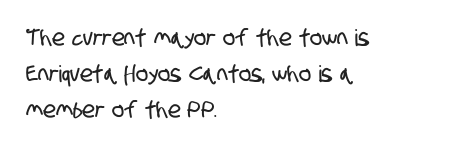
Q: Is the text underlined? A: No.
Q: How is the paragraph aligned? A: Left-aligned.
Q: Is the spacing between letters normal or unusually wide? A: Normal.
Q: Is the spacing between lines tight, normal or loose? A: Normal.
